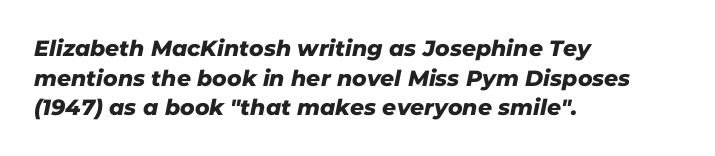
There is no visible air inserted between adjacent glyphs. Each line starts at the same left margin while the right side varies. The gap between lines stays unmarked. Vertical spacing — default.
